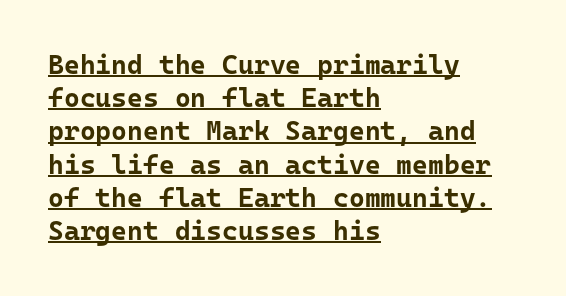
Q: Is the text bold? A: Yes.
Q: Is the text italic (slanted)? A: No, it is upright.
Q: Is the text underlined? A: Yes.
Q: How is the paragraph aligned? A: Left-aligned.
Q: Is the spacing between letters normal or unusually wide? A: Normal.
